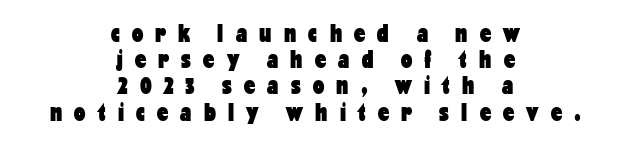
The image shows 25 px bold type, upright; set centered, tight line spacing (1.05x), unusually wide letter spacing (+0.49 em), not underlined.
